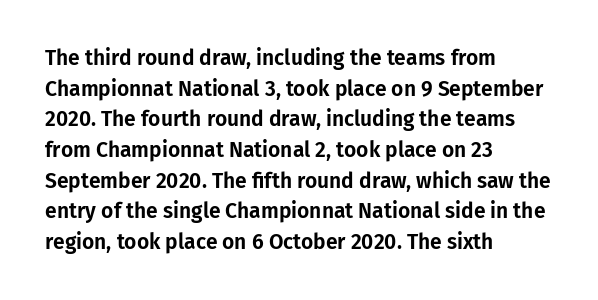
The image shows 21 px text type, upright; set left-aligned, normal line spacing (1.46x), normal letter spacing, not underlined.
